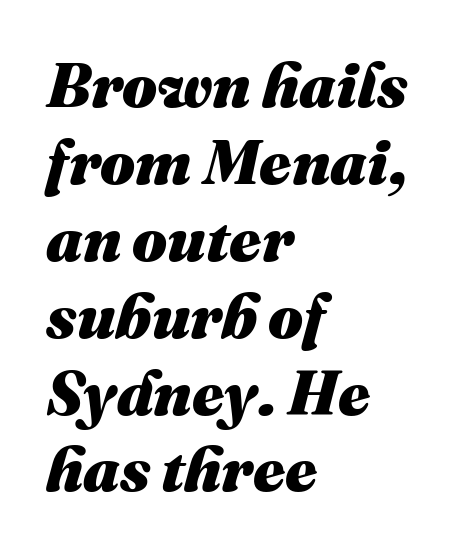
Caption: bold face, heavy strokes. Character widths vary here, with narrow letters taking less room than wide ones. In terms of posture, this sample is oblique. Check the space under the baseline: it is left empty. These lines stack with their left ends in a neat column.
